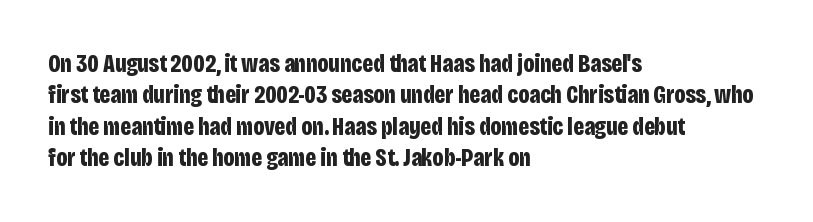
The image shows 25 px bold type, upright; set left-aligned, normal line spacing (1.26x), normal letter spacing, not underlined.
